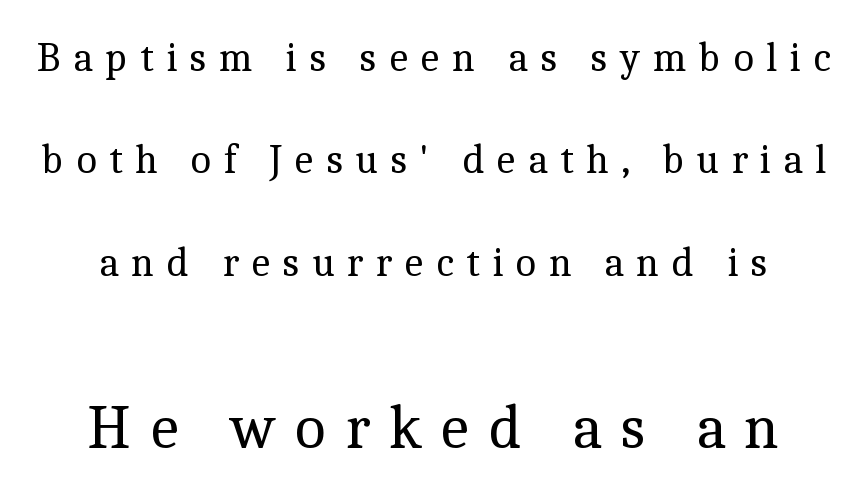
The image shows 62 px regular-weight serif type, upright; set loose line spacing (2.5x), unusually wide letter spacing (+0.29 em), not underlined; the second (bottom) block is 1.51x larger; a medium x-height.
